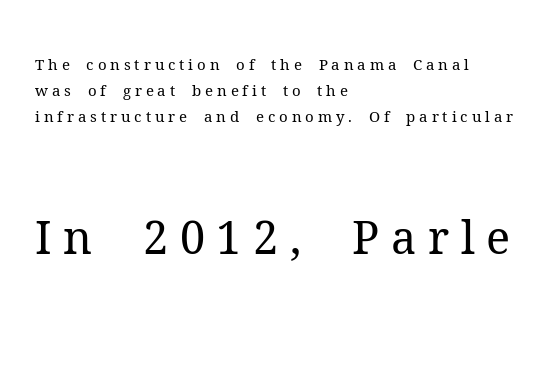
Little horizontal feet cap the strokes, marking this as serif type. Posture: upright roman. The type is letterspaced generously, with wide tracking. In this sample the second text group is rendered at the bigger scale. Each stroke keeps to a modest, everyday thickness or less.
